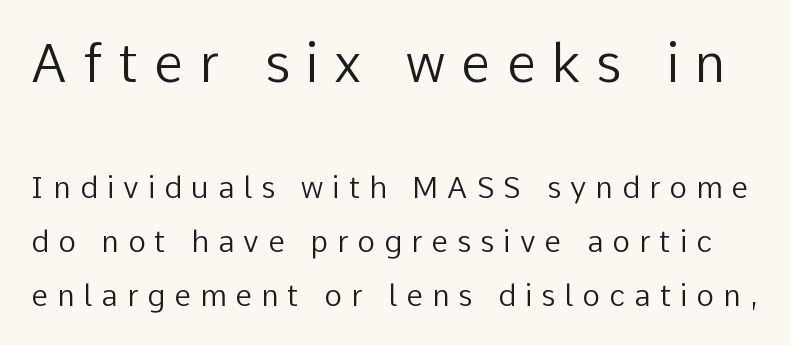
{"serif": "no", "italic": "no", "bold": "no", "weight": "regular", "width": "normal", "stroke_contrast": "low", "x_height": "medium", "monospaced": "no", "underline": "no", "line_spacing_ratio": 1.8, "letter_spacing": "wide", "letter_spacing_em": 0.3, "larger_block": "first", "size_ratio": 1.77, "glyph_px": 53}
